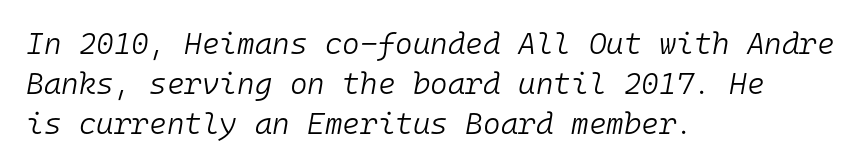
The image shows 30 px light type, italic (leaning right), monospaced; set left-aligned, normal line spacing (1.33x), normal letter spacing, not underlined; low stroke contrast and a medium x-height.
